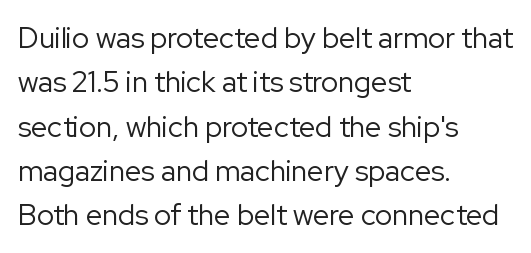
{"serif": "no", "italic": "no", "bold": "no", "weight": "regular", "width": "normal", "stroke_contrast": "low", "x_height": "medium", "monospaced": "no", "underline": "no", "align": "left", "line_spacing": "normal", "line_spacing_ratio": 1.53, "letter_spacing": "normal", "letter_spacing_em": 0.0, "glyph_px": 29}
